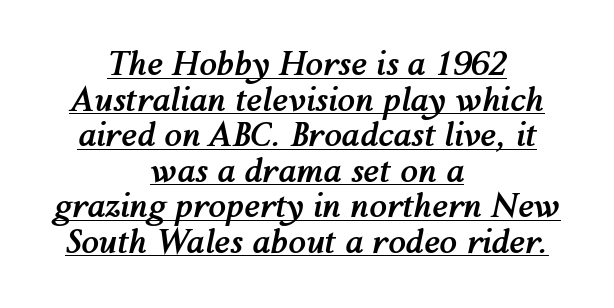
Q: Is the text bold? A: Yes.
Q: Is the text italic (slanted)? A: Yes, it leans right by about 12 degrees.
Q: Is the text underlined? A: Yes.
Q: How is the paragraph aligned? A: Centered.
Q: Is the spacing between letters normal or unusually wide? A: Normal.
Q: Is the spacing between lines tight, normal or loose? A: Tight.
Q: Width (condensed, normal, or wide)? A: Normal.
Q: Stroke contrast? A: Medium.
Q: x-height? A: Medium.
Q: Monospaced? A: No.
